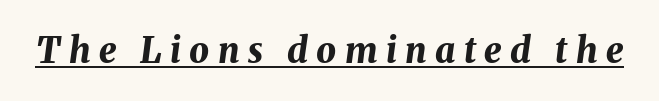
The image shows 35 px bold type, italic (leaning right); set unusually wide letter spacing (+0.24 em), underlined; medium stroke contrast and a medium x-height.
